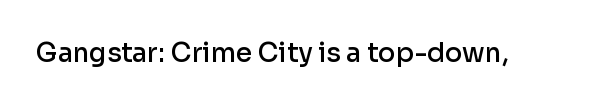
Q: Is the text bold? A: Semi-bold.
Q: Is the text italic (slanted)? A: No, it is upright.
Q: Is the text underlined? A: No.
Q: Is the spacing between letters normal or unusually wide? A: Normal.
